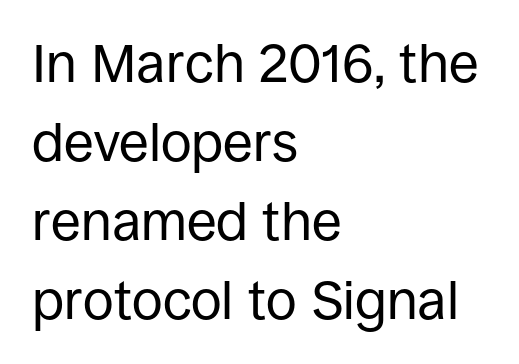
Q: Is the text bold? A: No.
Q: Is the text italic (slanted)? A: No, it is upright.
Q: Is the typeface a serif or a sans-serif typeface? A: Sans-serif.
Q: Is the text underlined? A: No.
Q: How is the paragraph aligned? A: Left-aligned.
Q: Is the spacing between letters normal or unusually wide? A: Normal.
Q: Is the spacing between lines tight, normal or loose? A: Normal.
Q: Width (condensed, normal, or wide)? A: Normal.
Q: Stroke contrast? A: Low.
Q: x-height? A: Large.
Q: Monospaced? A: No.
